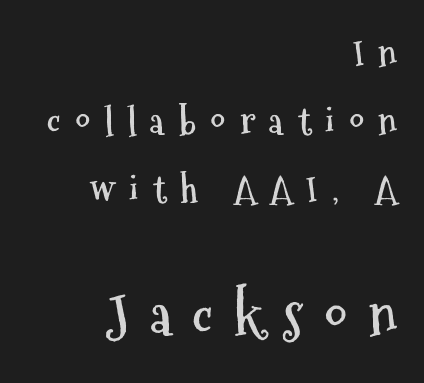
The image shows 56 px semibold, condensed sans-serif type, upright; set right-aligned, line spacing 1.84x, unusually wide letter spacing (+0.38 em), not underlined; the second (bottom) block is 1.51x larger; medium stroke contrast and a medium x-height.
